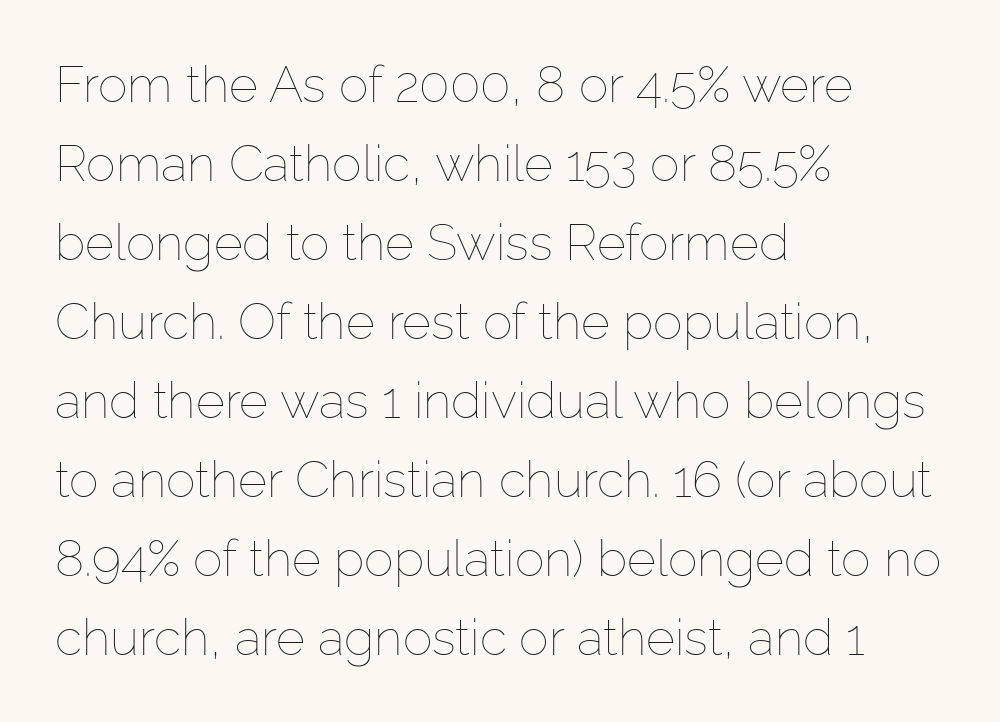
Tall strokes in this sample are plumb rather than angled. Check under the words: just untouched page. You could not count columns in this text — the font is proportionally spaced. Leading: standard.
